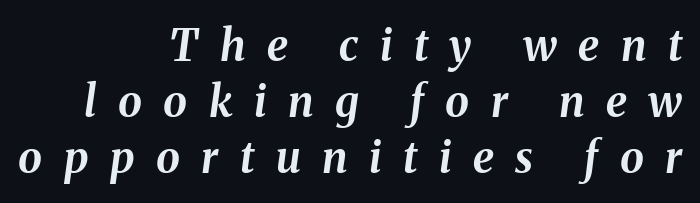
{"italic": "yes", "lean": "right", "slant_degrees": 8, "bold": "yes", "weight": "bold", "width": "normal", "stroke_contrast": "medium", "x_height": "medium", "monospaced": "no", "underline": "no", "align": "right", "line_spacing": "normal", "line_spacing_ratio": 1.3, "letter_spacing": "wide", "letter_spacing_em": 0.5, "glyph_px": 43}
